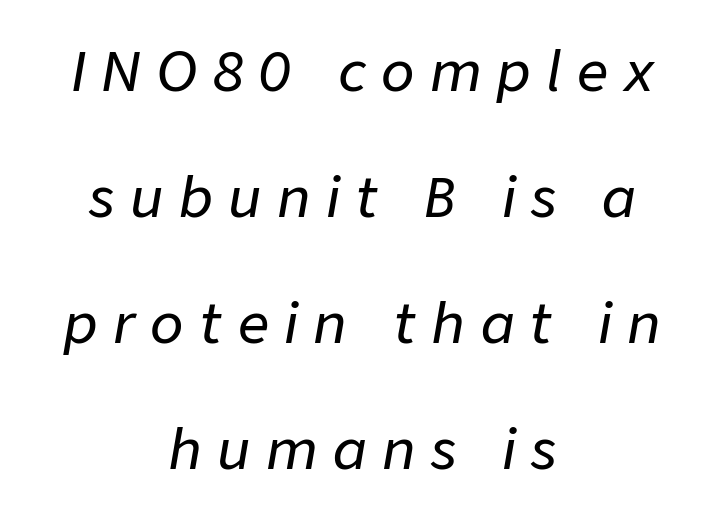
These lines are centered, leaving both edges ragged. Honestly, there is no underline to notice here at all. The type is letterspaced generously, with wide tracking. Note the varied advance widths — an 'i' is clearly narrower than an 'm'.
